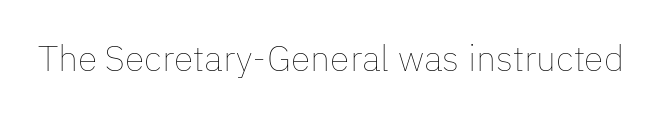
The image shows 36 px thin type, upright; set normal letter spacing, not underlined; low stroke contrast and a medium x-height.
